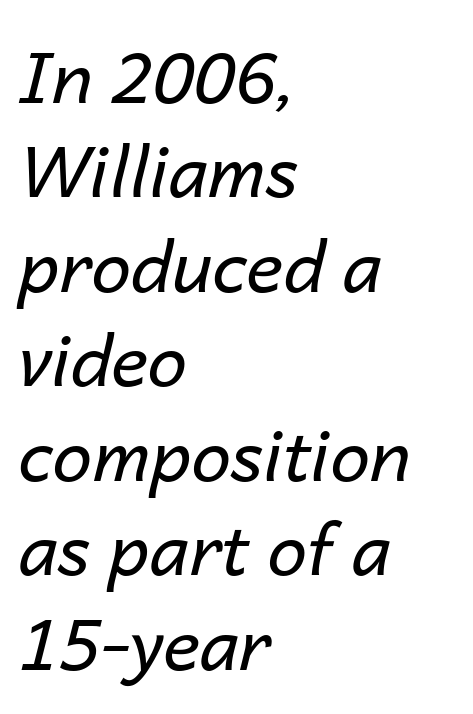
Q: Is the text bold? A: No.
Q: Is the text italic (slanted)? A: Yes, it leans right by about 14 degrees.
Q: Is the text underlined? A: No.
Q: How is the paragraph aligned? A: Left-aligned.
Q: Is the spacing between letters normal or unusually wide? A: Normal.
Q: Is the spacing between lines tight, normal or loose? A: Normal.
Q: Width (condensed, normal, or wide)? A: Normal.
Q: Stroke contrast? A: Low.
Q: x-height? A: Medium.
Q: Monospaced? A: No.
